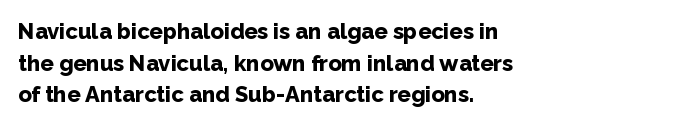
{"italic": "no", "bold": "yes", "underline": "no", "align": "left", "line_spacing": "normal", "line_spacing_ratio": 1.44, "letter_spacing": "normal", "letter_spacing_em": 0.0, "glyph_px": 22}
